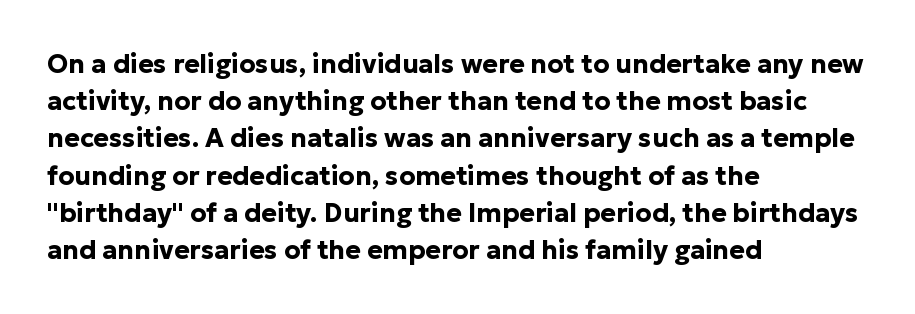
The image shows 26 px bold type, upright; set left-aligned, normal line spacing (1.43x), normal letter spacing, not underlined.
